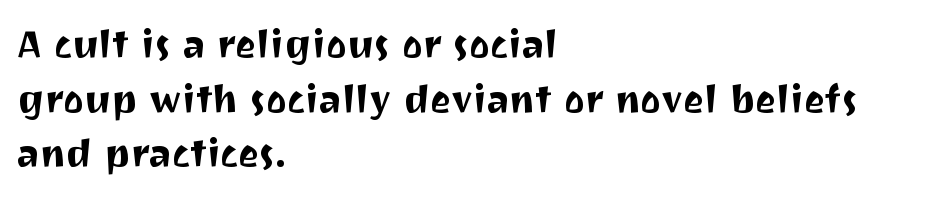
{"serif": "no", "italic": "no", "width": "normal", "stroke_contrast": "medium", "x_height": "medium", "monospaced": "no", "underline": "no", "align": "left", "line_spacing": "normal", "line_spacing_ratio": 1.4, "letter_spacing": "normal", "letter_spacing_em": 0.0, "glyph_px": 39}
